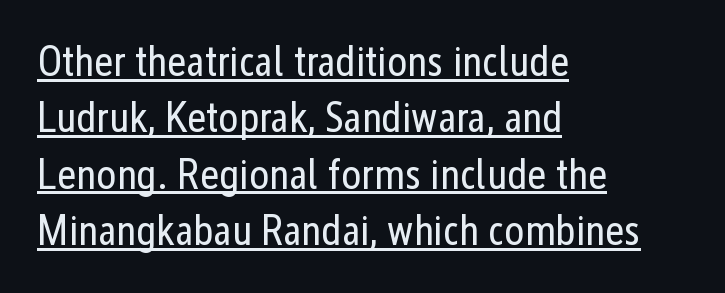
The image shows 42 px regular-weight, condensed sans-serif type, upright; set left-aligned, normal line spacing (1.34x), normal letter spacing, underlined; low stroke contrast and a medium x-height.
